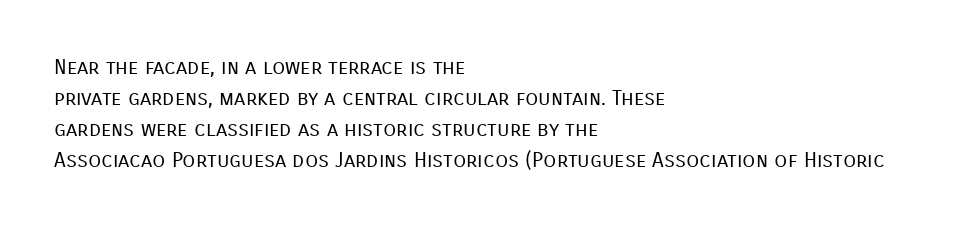
If you drew a line through each stem, it would be perfectly vertical. Leftover space on each line is placed entirely after the last word. The vertical gap from one line to the next is medium. The specimen omits any rule beneath the text block's lines.
